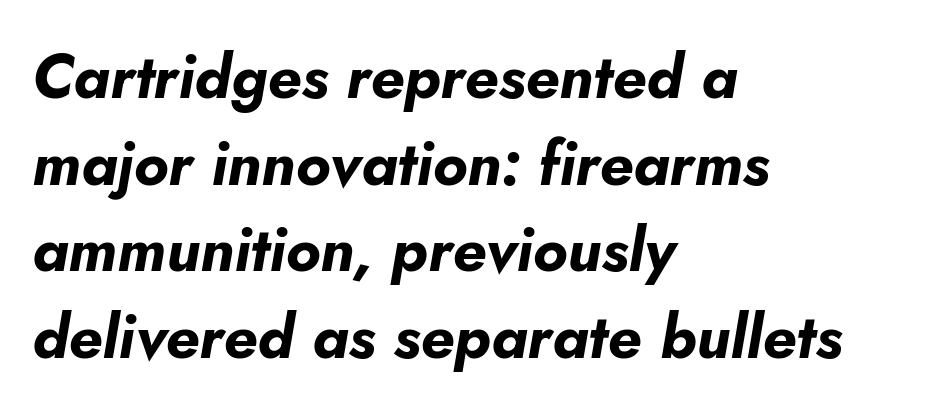
The image shows 61 px bold type, italic (leaning right); set left-aligned, normal line spacing (1.42x), normal letter spacing, not underlined; low stroke contrast and a small x-height.
